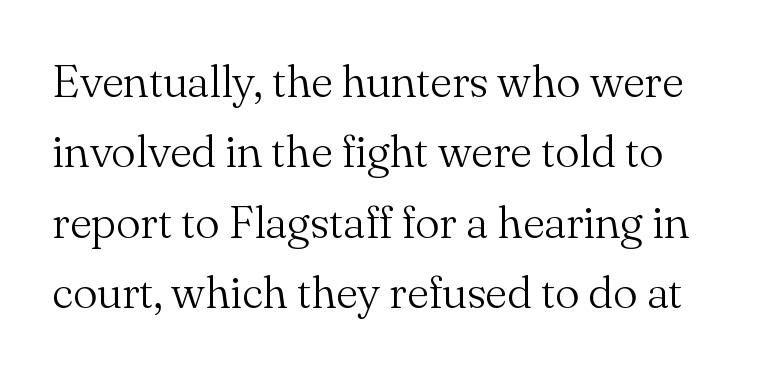
The image shows 46 px light serif type, upright; set normal line spacing (1.53x), normal letter spacing, not underlined; medium stroke contrast and a small x-height.
